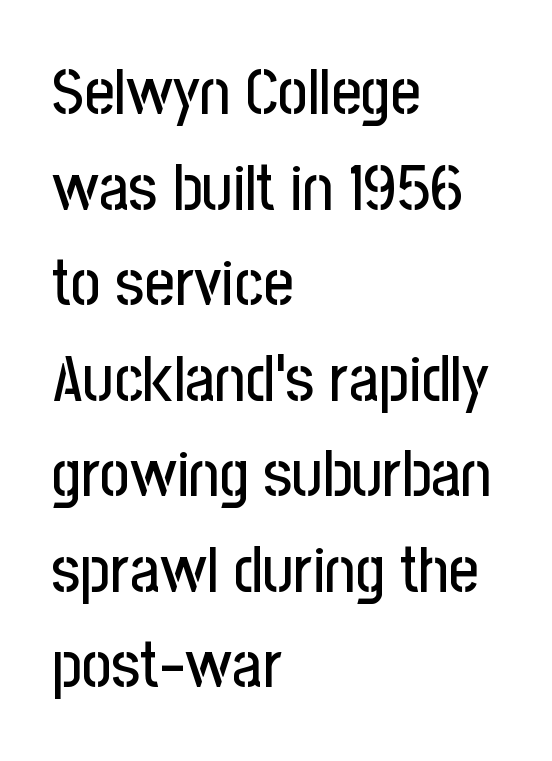
Q: Is the text italic (slanted)? A: No, it is upright.
Q: Is the typeface a serif or a sans-serif typeface? A: Sans-serif.
Q: Is the text underlined? A: No.
Q: How is the paragraph aligned? A: Left-aligned.
Q: Is the spacing between letters normal or unusually wide? A: Normal.
Q: Is the spacing between lines tight, normal or loose? A: Normal.
Q: Width (condensed, normal, or wide)? A: Condensed.
Q: Stroke contrast? A: Low.
Q: x-height? A: Medium.
Q: Monospaced? A: No.
